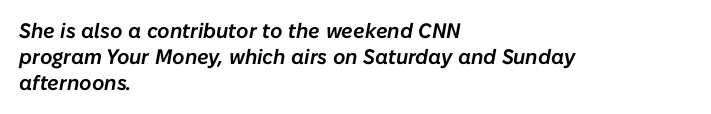
Q: Is the text italic (slanted)? A: Yes, it leans right by about 10 degrees.
Q: Is the text underlined? A: No.
Q: How is the paragraph aligned? A: Left-aligned.
Q: Is the spacing between letters normal or unusually wide? A: Normal.
Q: Is the spacing between lines tight, normal or loose? A: Normal.
